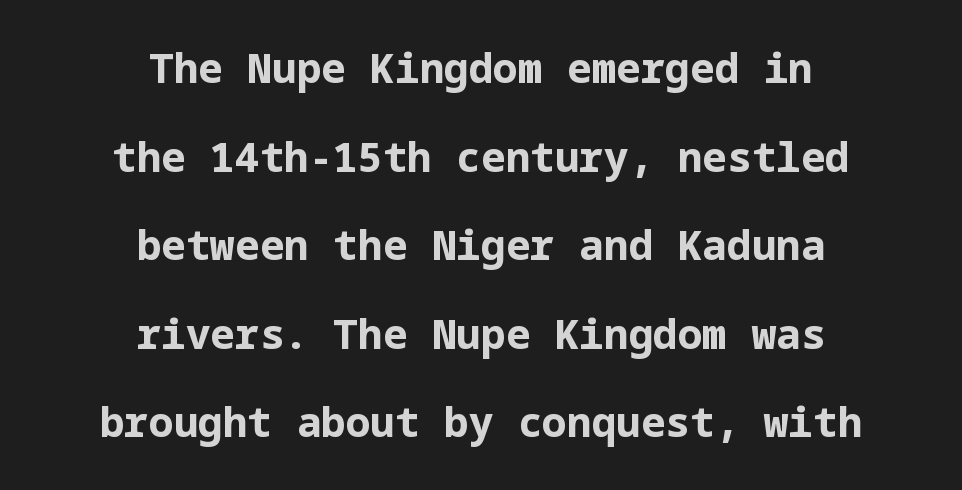
Q: Is the text bold? A: Yes.
Q: Is the text italic (slanted)? A: No, it is upright.
Q: Is the typeface a serif or a sans-serif typeface? A: Sans-serif.
Q: Is the text underlined? A: No.
Q: How is the paragraph aligned? A: Centered.
Q: Is the spacing between letters normal or unusually wide? A: Normal.
Q: Is the spacing between lines tight, normal or loose? A: Loose.
Q: Width (condensed, normal, or wide)? A: Normal.
Q: Stroke contrast? A: Low.
Q: x-height? A: Medium.
